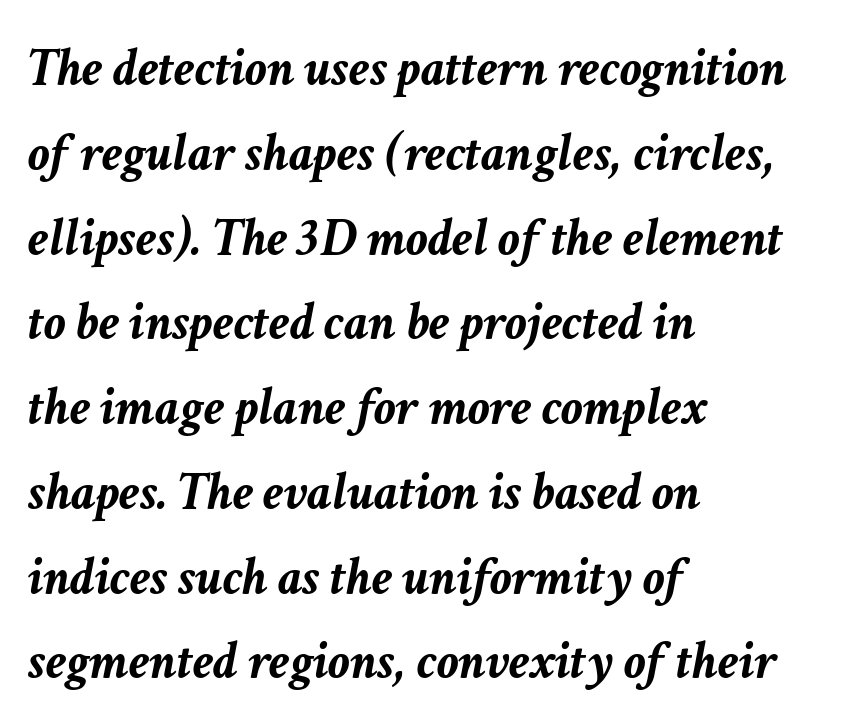
The image shows 54 px semibold type, italic (leaning right); set left-aligned, normal line spacing (1.57x), normal letter spacing, not underlined; low stroke contrast and a medium x-height.
